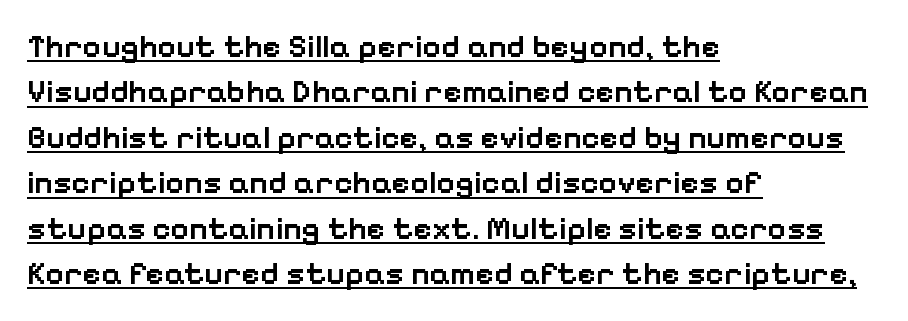
Caption: semibold face, moderately heavy strokes. A classic flush-left, rag-right setting is used for this passage. The axis of the letterforms is exactly vertical. These lines sit exactly where default settings would place them. Regarding serifs, this sample does without them.
